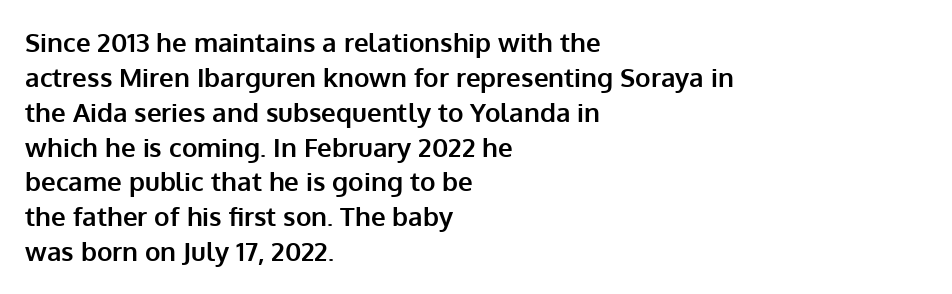
Q: Is the text bold? A: Yes.
Q: Is the text italic (slanted)? A: No, it is upright.
Q: Is the text underlined? A: No.
Q: How is the paragraph aligned? A: Left-aligned.
Q: Is the spacing between letters normal or unusually wide? A: Normal.
Q: Is the spacing between lines tight, normal or loose? A: Normal.
